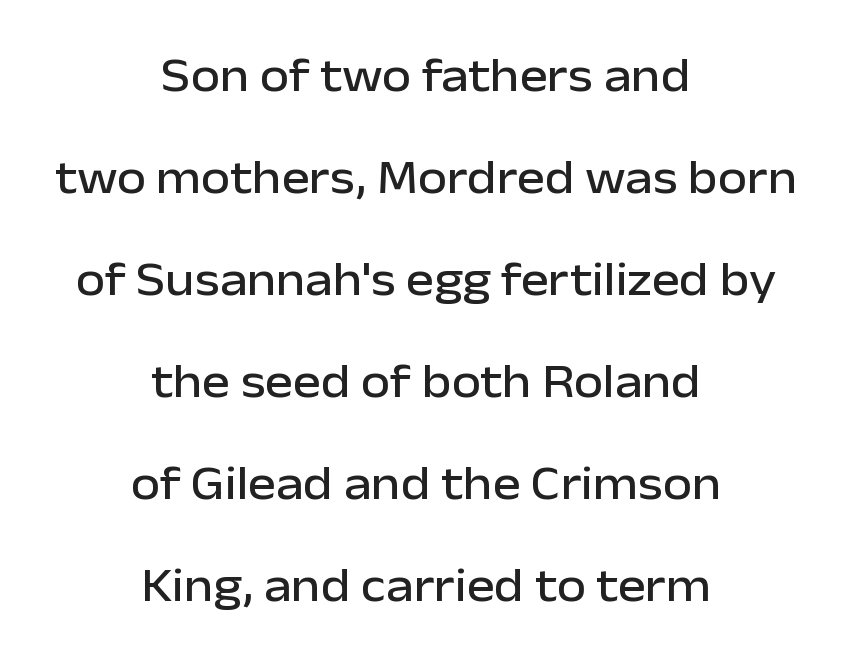
The image shows 47 px sans-serif type, upright; set centered, loose line spacing (2.17x), normal letter spacing, not underlined; low stroke contrast and a medium x-height.
